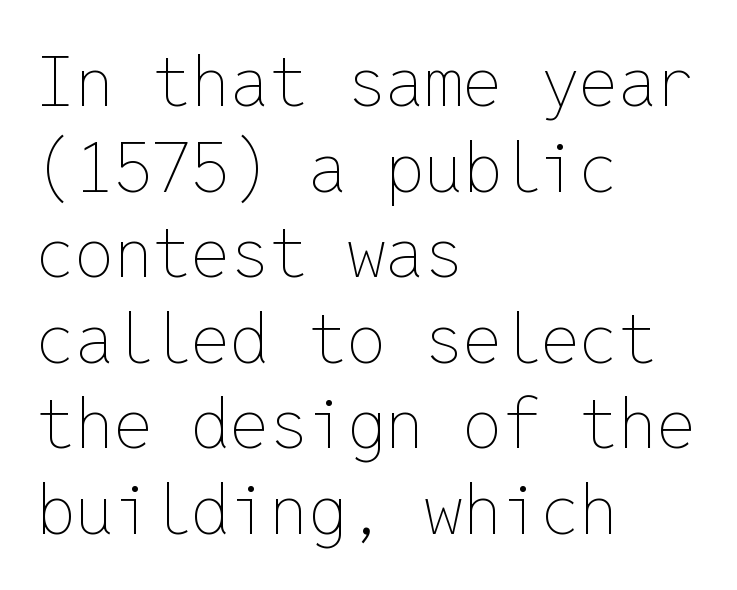
Quick note: underline off. Do the letters lean? They stand straight. Does the copy run flush right? No — it runs flush left. Every character here occupies the same horizontal width, giving the sample a typewriter-like rhythm. Heaviness? Minimal to ordinary, like unemphasized prose. Here the glyphs are tracked normally, forming tight word shapes.
